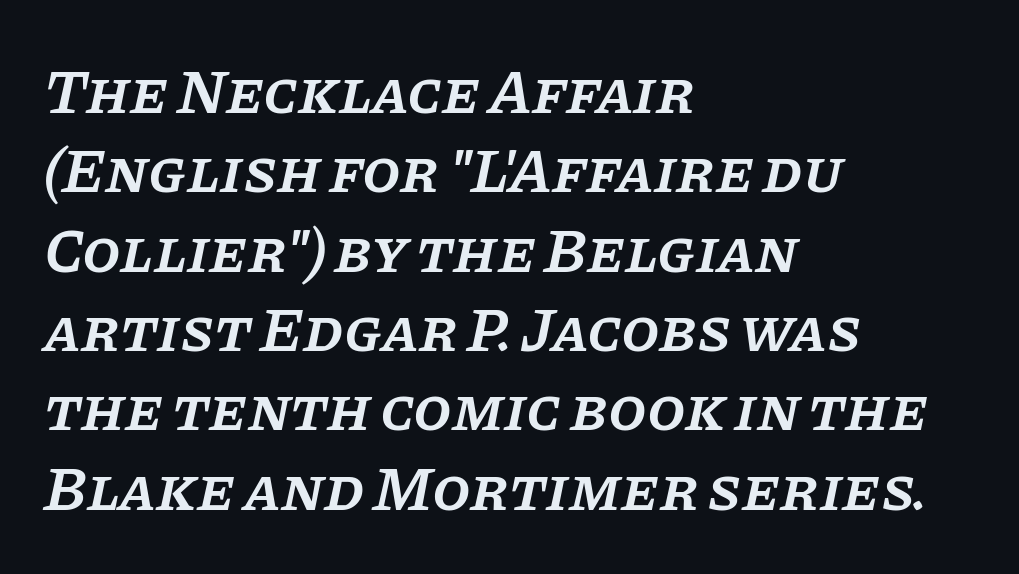
A normal amount of white space separates one row of letters from the next. Spacing verdict: proportional, widths tailored to each character. This is moderately heavy type, rendered in semibold. A typesetter would mark this as italic. Casual observation: everything's shoved over to the left. This rendering features lettering with no underline.
